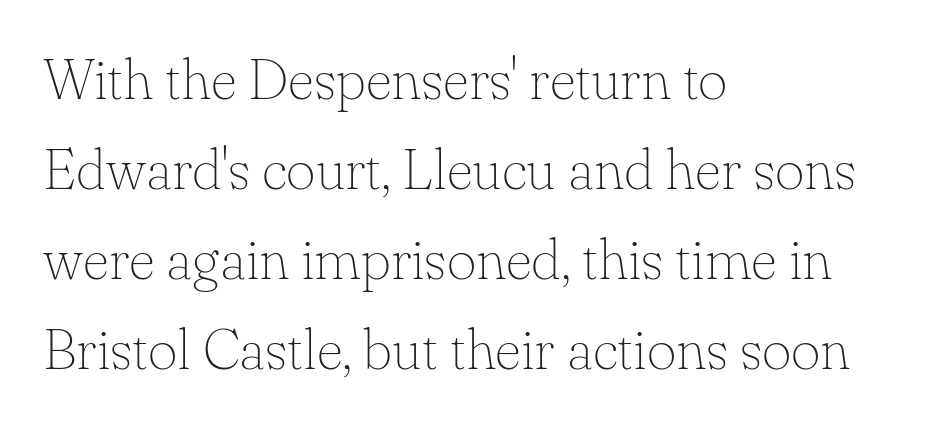
The image shows 57 px thin serif type, upright; set left-aligned, normal line spacing (1.58x), normal letter spacing, not underlined; low stroke contrast and a small x-height.
